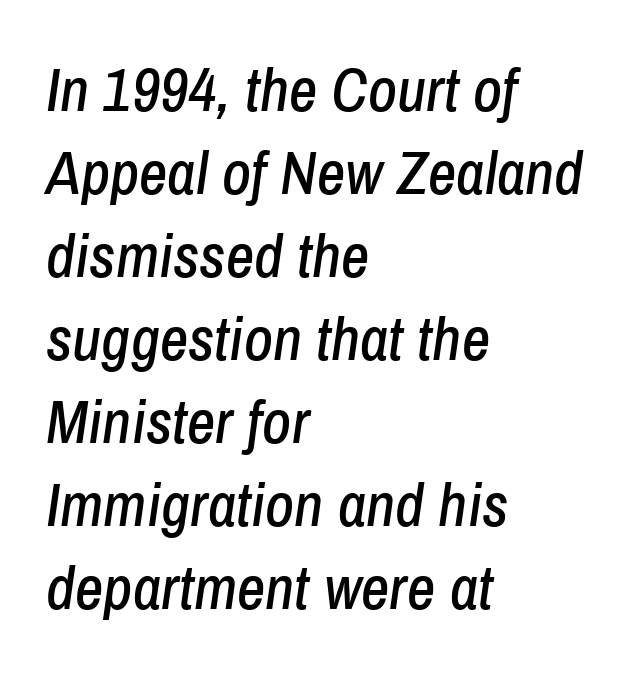
Every row of glyphs begins at an identical x-position on the left. Does extra space separate the letters? No, they use regular spacing. You could not count columns in this text — the font is proportionally spaced. The gap between lines stays unmarked.
